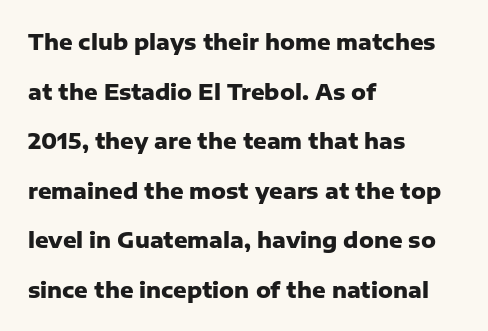
Q: Is the text bold? A: Yes.
Q: Is the text italic (slanted)? A: No, it is upright.
Q: Is the text underlined? A: No.
Q: How is the paragraph aligned? A: Left-aligned.
Q: Is the spacing between letters normal or unusually wide? A: Normal.
Q: Is the spacing between lines tight, normal or loose? A: Loose.
